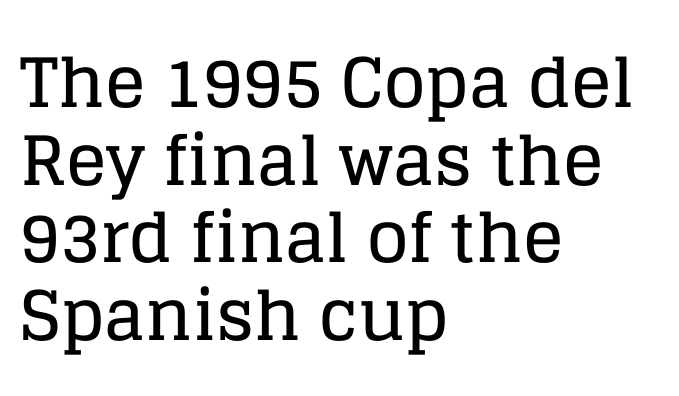
This rendering features lettering with no underline. The specimen reads as upright at a glance. The leading is snug, giving the passage a crowded texture. Stroke terminals: seriffed. The lines in this sample share a left origin and differ only in where they stop. Is this a fixed-width face? No — the glyphs have proportional, varying widths.
